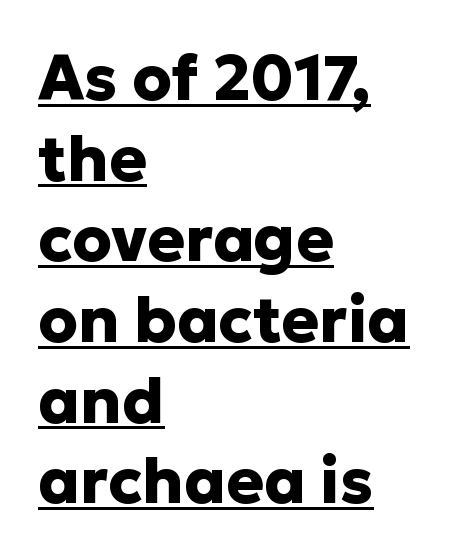
{"serif": "no", "italic": "no", "bold": "yes", "weight": "heavy", "width": "normal", "stroke_contrast": "low", "x_height": "medium", "monospaced": "no", "underline": "yes", "align": "left", "line_spacing": "normal", "line_spacing_ratio": 1.28, "letter_spacing": "normal", "letter_spacing_em": 0.0, "glyph_px": 63}
